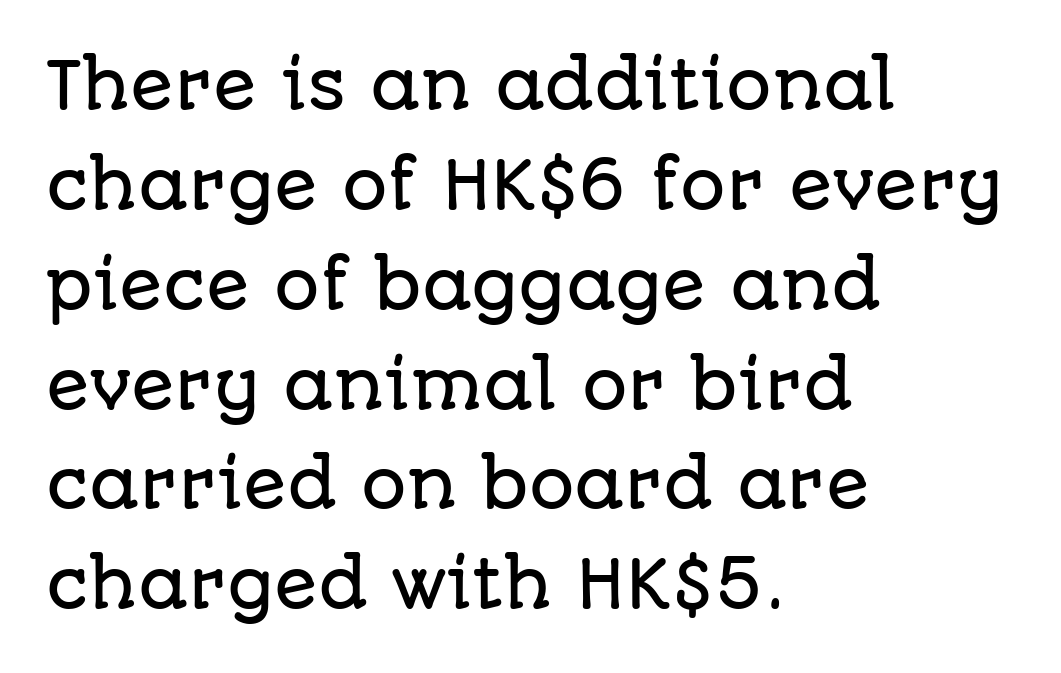
A student would call this left alignment; a typographer would say flush left, rag right. Looks like regular typesetting: each glyph gets only the width it needs. This sample uses a sans-serif face. The area under the type is left untouched. You could call the tracking neutral — neither tight nor loose.
